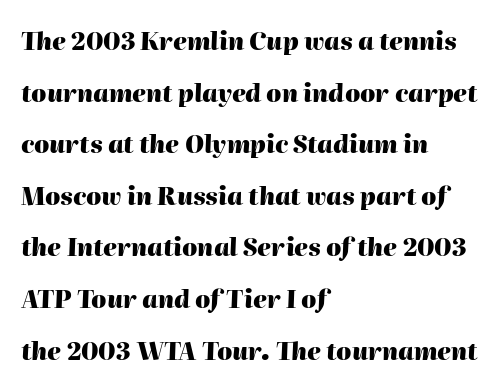
Q: Is the text bold? A: Yes.
Q: Is the text italic (slanted)? A: Yes, it leans right by about 2 degrees.
Q: Is the text underlined? A: No.
Q: How is the paragraph aligned? A: Left-aligned.
Q: Is the spacing between letters normal or unusually wide? A: Normal.
Q: Is the spacing between lines tight, normal or loose? A: Loose.
